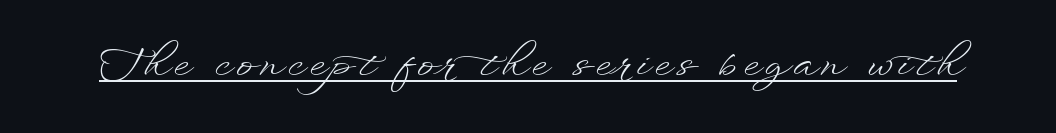
Q: Is the text bold? A: No.
Q: Is the text italic (slanted)? A: Yes.
Q: Is the text underlined? A: Yes.
Q: Width (condensed, normal, or wide)? A: Wide.
Q: Stroke contrast? A: Low.
Q: x-height? A: Small.
Q: Monospaced? A: No.
